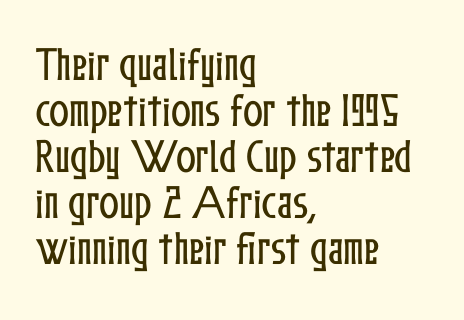
{"italic": "no", "width": "condensed", "stroke_contrast": "low", "x_height": "medium", "monospaced": "no", "underline": "no", "align": "left", "line_spacing_ratio": 1.24, "letter_spacing": "normal", "letter_spacing_em": 0.0, "glyph_px": 37}
